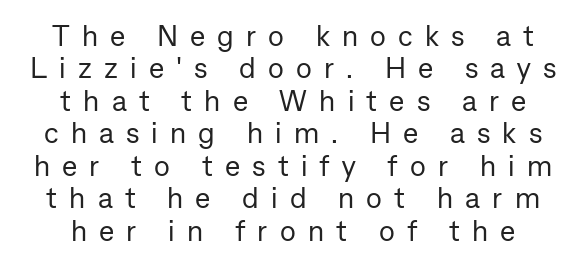
The typesetting does not lean heavy: it is not bold. Is the letter spacing exaggerated? Yes — the characters are pushed far apart. Serifs: no, the terminals of the letterforms are clean. Vertical spacing — tight.
